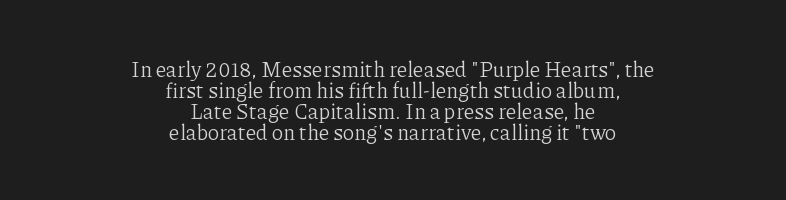
The image shows 21 px text type, upright; set centered, tight line spacing (1.0x), normal letter spacing, not underlined.
